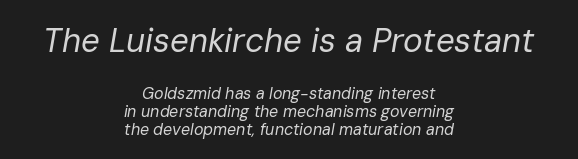
{"italic": "yes", "lean": "right", "slant_degrees": 10, "bold": "no", "weight": "regular", "width": "normal", "stroke_contrast": "low", "x_height": "medium", "monospaced": "no", "underline": "no", "align": "center", "line_spacing": "tight", "line_spacing_ratio": 1.13, "letter_spacing": "normal", "letter_spacing_em": 0.0, "larger_block": "first", "size_ratio": 2.06, "glyph_px": 33}
